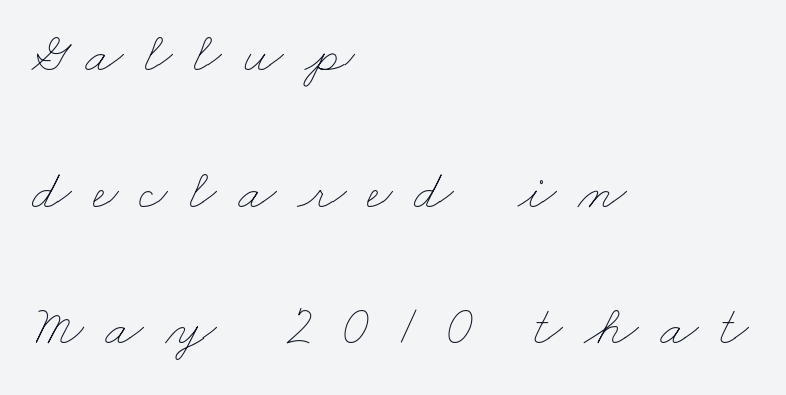
Q: Is the text bold? A: No.
Q: Is the text underlined? A: No.
Q: How is the paragraph aligned? A: Left-aligned.
Q: Is the spacing between letters normal or unusually wide? A: Unusually wide.
Q: Is the spacing between lines tight, normal or loose? A: Loose.
Q: Width (condensed, normal, or wide)? A: Wide.
Q: Stroke contrast? A: Low.
Q: x-height? A: Small.
Q: Monospaced? A: No.
